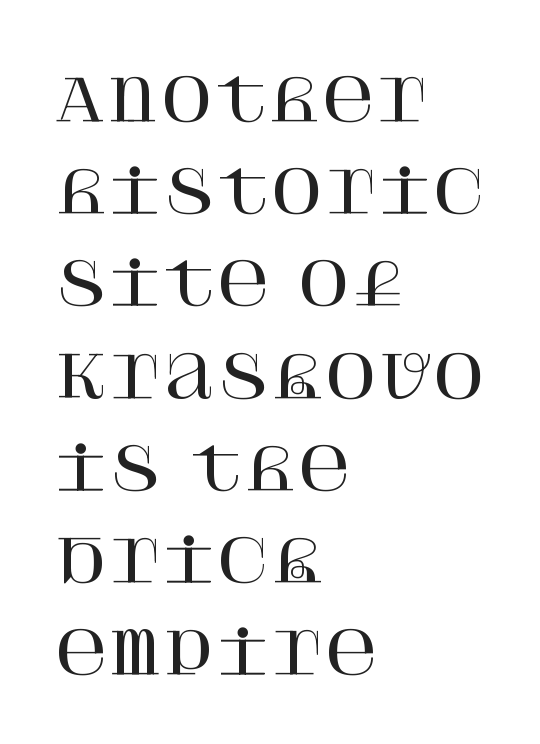
The image shows 58 px serif type, upright; set left-aligned, normal line spacing (1.59x), normal letter spacing, not underlined; high stroke contrast and a large x-height.
